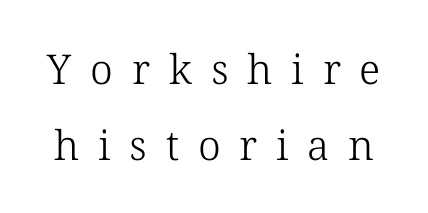
You could not count columns in this text — the font is proportionally spaced. Does the lettering tilt? It doesn't — this is upright. The typesetting does not lean heavy: it is not bold. In terms of letterspacing, this is a distinctly airy, spread setting. Little horizontal feet cap the strokes, marking this as serif type. Bare-footed words on every line.
